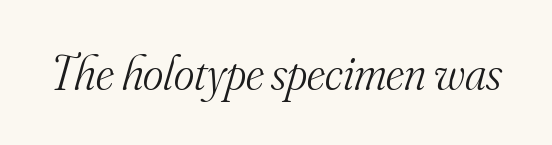
The tracking reads as untouched default to a designer's eye. The rendering uses natural spacing where letterforms have individual widths. Heaviness? Minimal to ordinary, like unemphasized prose. The foot of each line stays bare and open.
